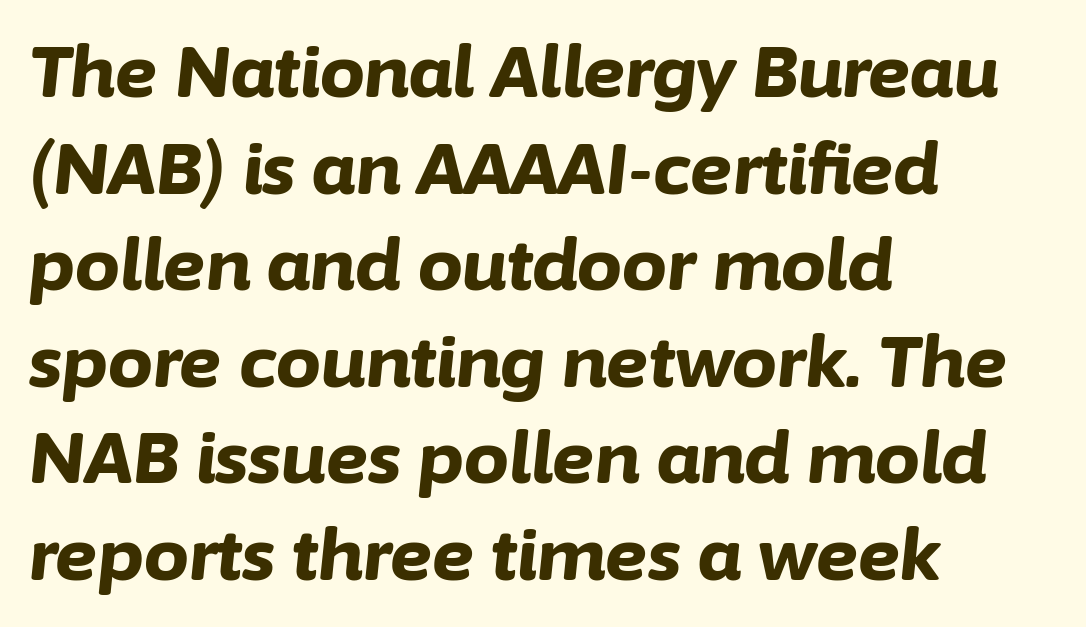
Does extra space separate the letters? No, they use regular spacing. These lines carry a lot of weight — the face is fully bold. Varying glyph widths throughout — classic text-font behaviour. Slant detected: the letters are inclined. Horizontally, the lines are justified to the leading edge only.
